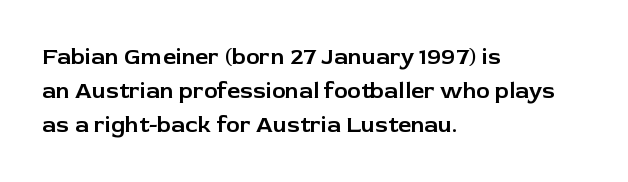
Q: Is the text italic (slanted)? A: No, it is upright.
Q: Is the text underlined? A: No.
Q: How is the paragraph aligned? A: Left-aligned.
Q: Is the spacing between letters normal or unusually wide? A: Normal.
Q: Is the spacing between lines tight, normal or loose? A: Normal.
